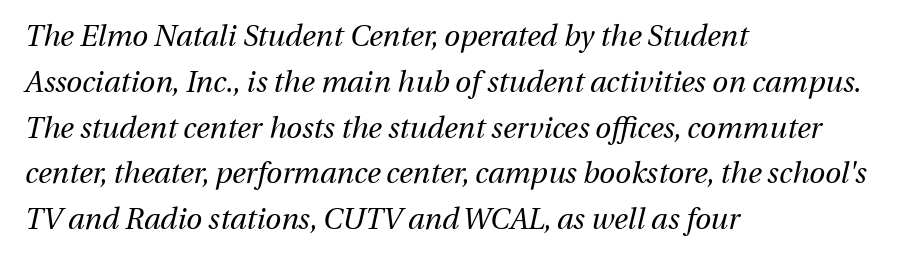
Q: Is the text bold? A: No.
Q: Is the text italic (slanted)? A: Yes, it leans right by about 13 degrees.
Q: Is the text underlined? A: No.
Q: How is the paragraph aligned? A: Left-aligned.
Q: Is the spacing between letters normal or unusually wide? A: Normal.
Q: Is the spacing between lines tight, normal or loose? A: Normal.
Q: Width (condensed, normal, or wide)? A: Normal.
Q: Stroke contrast? A: Medium.
Q: x-height? A: Medium.
Q: Monospaced? A: No.
